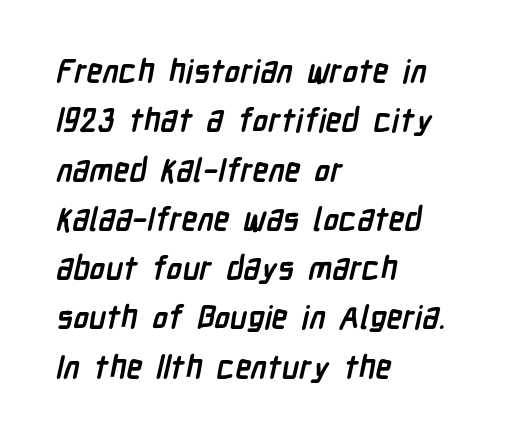
Q: Is the text bold? A: Yes.
Q: Is the typeface a serif or a sans-serif typeface? A: Sans-serif.
Q: Is the text underlined? A: No.
Q: How is the paragraph aligned? A: Left-aligned.
Q: Is the spacing between letters normal or unusually wide? A: Normal.
Q: Is the spacing between lines tight, normal or loose? A: Normal.
Q: Width (condensed, normal, or wide)? A: Condensed.
Q: Stroke contrast? A: Low.
Q: x-height? A: Medium.
Q: Monospaced? A: No.
